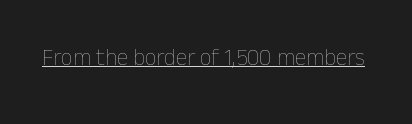
{"italic": "no", "bold": "no", "underline": "yes", "letter_spacing": "normal", "letter_spacing_em": 0.0, "glyph_px": 23}
